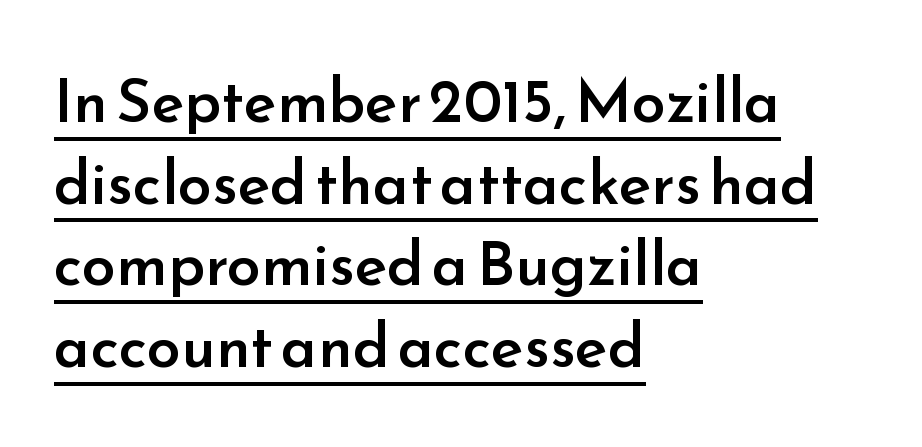
Q: Is the text bold? A: Semi-bold.
Q: Is the text italic (slanted)? A: No, it is upright.
Q: Is the typeface a serif or a sans-serif typeface? A: Sans-serif.
Q: Is the text underlined? A: Yes.
Q: How is the paragraph aligned? A: Left-aligned.
Q: Is the spacing between letters normal or unusually wide? A: Normal.
Q: Is the spacing between lines tight, normal or loose? A: Normal.
Q: Width (condensed, normal, or wide)? A: Normal.
Q: Stroke contrast? A: Low.
Q: x-height? A: Small.
Q: Monospaced? A: No.
